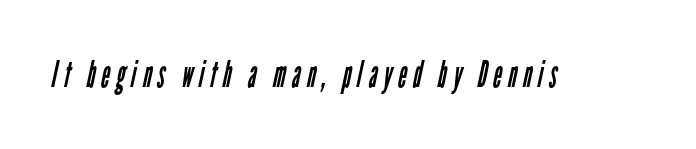
{"serif": "no", "bold": "no", "weight": "regular", "width": "condensed", "stroke_contrast": "low", "x_height": "medium", "monospaced": "no", "underline": "no", "glyph_px": 37}
